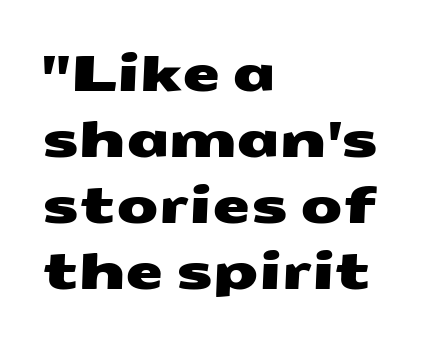
Q: Is the typeface a serif or a sans-serif typeface? A: Sans-serif.
Q: Is the text underlined? A: No.
Q: How is the paragraph aligned? A: Left-aligned.
Q: Is the spacing between letters normal or unusually wide? A: Normal.
Q: Is the spacing between lines tight, normal or loose? A: Normal.
Q: Width (condensed, normal, or wide)? A: Wide.
Q: Stroke contrast? A: Medium.
Q: x-height? A: Medium.
Q: Monospaced? A: No.
